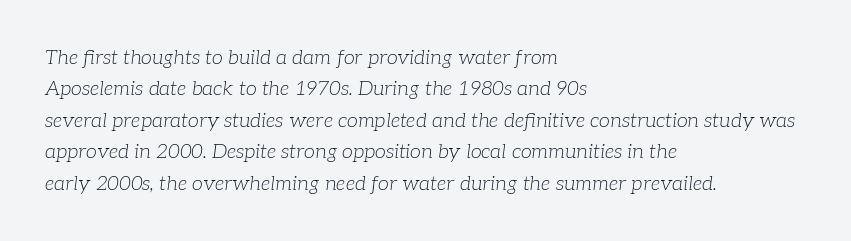
{"italic": "yes", "lean": "right", "slant_degrees": 7, "bold": "no", "underline": "no", "align": "left", "line_spacing": "normal", "line_spacing_ratio": 1.57, "letter_spacing": "normal", "letter_spacing_em": 0.0, "glyph_px": 20}
